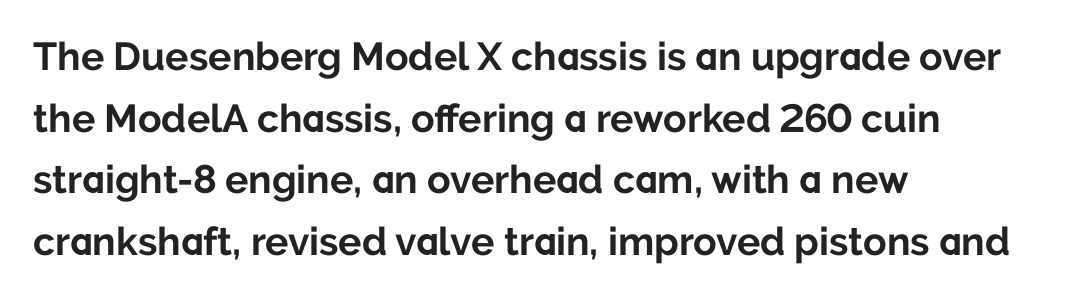
{"serif": "no", "italic": "no", "bold": "yes", "weight": "bold", "width": "normal", "stroke_contrast": "low", "x_height": "medium", "monospaced": "no", "underline": "no", "align": "left", "line_spacing": "normal", "line_spacing_ratio": 1.58, "letter_spacing": "normal", "letter_spacing_em": 0.0, "glyph_px": 39}
